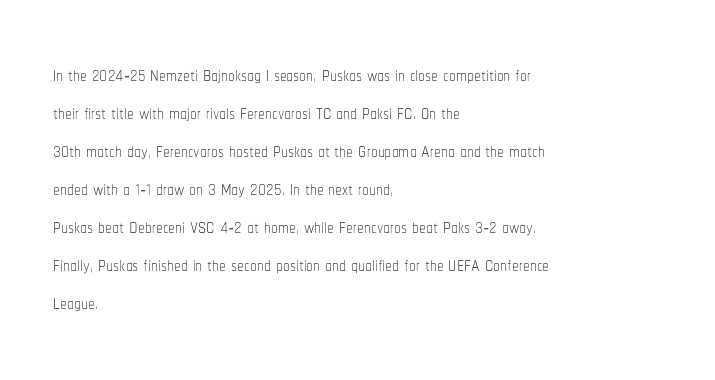
Q: Is the text bold? A: No.
Q: Is the text italic (slanted)? A: No, it is upright.
Q: Is the text underlined? A: No.
Q: How is the paragraph aligned? A: Left-aligned.
Q: Is the spacing between letters normal or unusually wide? A: Normal.
Q: Is the spacing between lines tight, normal or loose? A: Normal.
